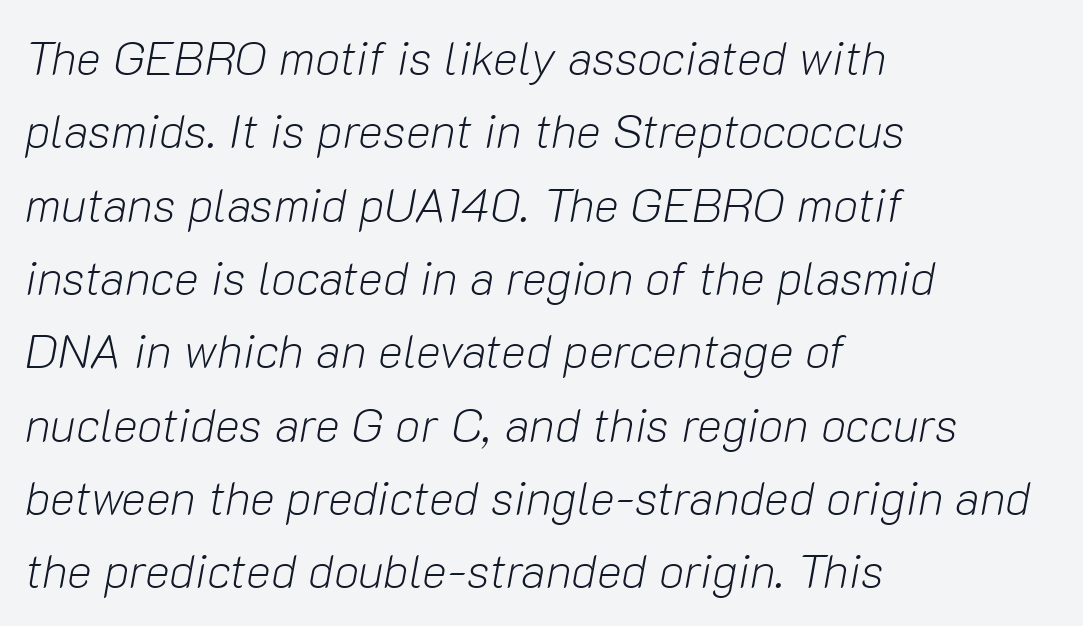
{"italic": "yes", "lean": "right", "slant_degrees": 10, "bold": "no", "weight": "light", "width": "normal", "stroke_contrast": "low", "x_height": "medium", "monospaced": "no", "underline": "no", "align": "left", "line_spacing": "normal", "line_spacing_ratio": 1.56, "letter_spacing": "normal", "letter_spacing_em": 0.0, "glyph_px": 47}
